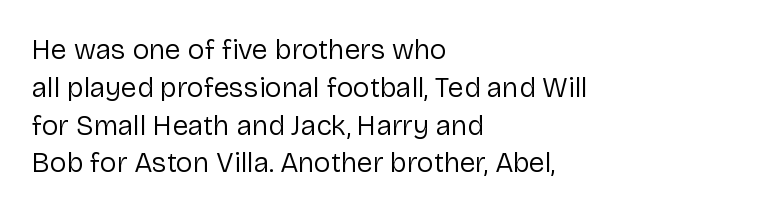
Summary of vertical rhythm: regular, with standard interline spacing. The strip under each line holds only bare page. Is this a fixed-width face? No — the glyphs have proportional, varying widths. What kind of face is this? One without serifs — a sans.
